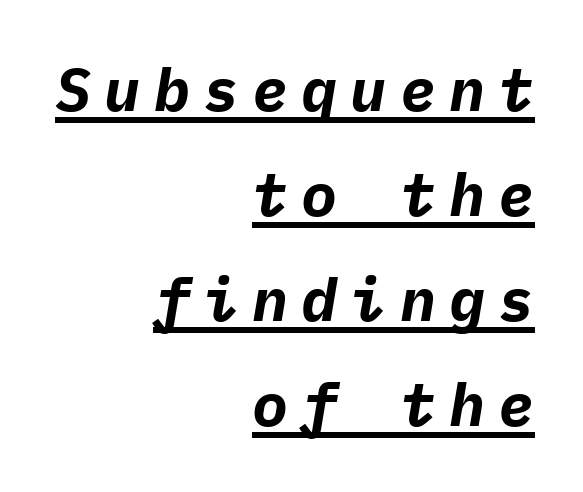
Beneath each row of characters lies a ruled line. The gaps between neighbouring characters are conspicuously large. Every character here occupies the same horizontal width, giving the sample a typewriter-like rhythm. A student would call this right alignment; a typographer would say flush right, rag left. The letters are slanted; this is an italic face. Strong, thick strokes mark this as bold type.
